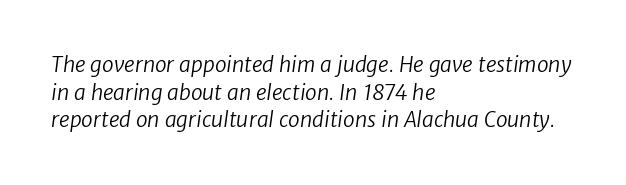
Is this a heavy cut? Hardly; it is regular or lighter. The passage shown has conventional tracking throughout. No word sits above an underline. Whoever set this chose a conventional vertical rhythm. The rendering anchors every line to the left-hand side.
